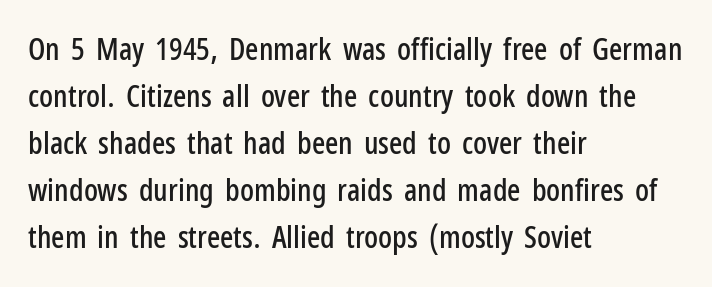
The rendering uses a moderate line-height, typical for paragraphs. Does the copy run flush right? No — it runs flush left. Does the lettering tilt? It doesn't — this is upright. Quick note: underline off.
